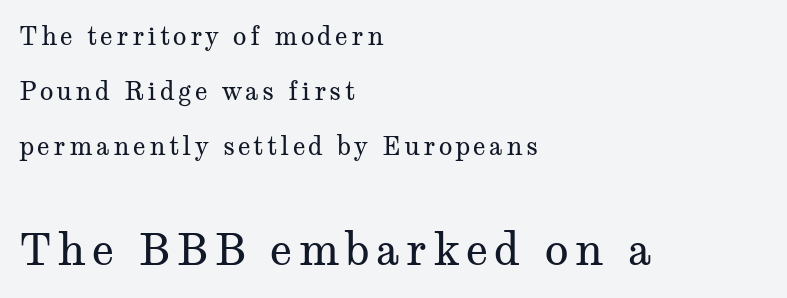
The image shows 44 px regular-weight, wide serif type, upright; set left-aligned, loose line spacing (2.2x), not underlined; the second (bottom) block is 1.76x larger; medium stroke contrast and a medium x-height.
